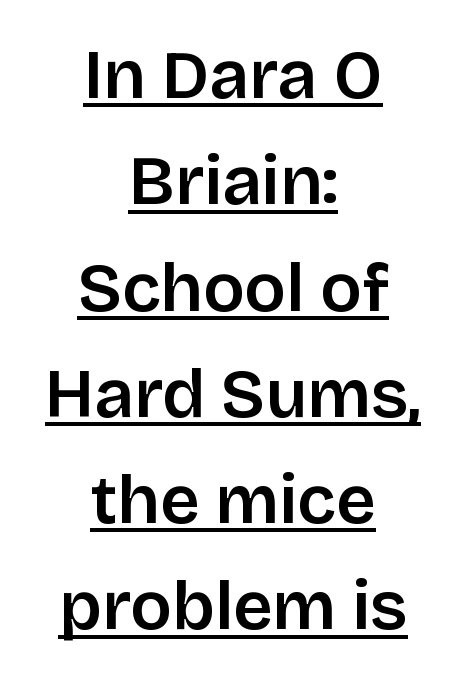
The image shows 69 px sans-serif type, upright; set centered, normal line spacing (1.54x), normal letter spacing, underlined; low stroke contrast and a large x-height.
